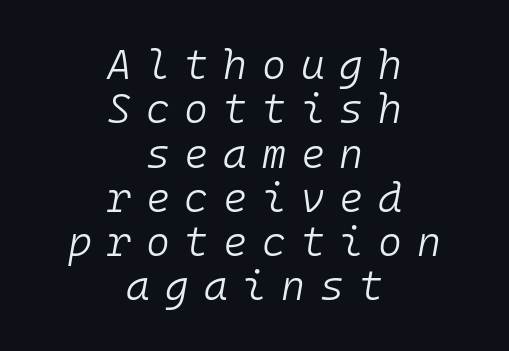
Compared with typical paragraphs, the rows here are closer together. Glyph-to-glyph distance is far greater than everyday printed text. Glance below the letters and you will spot only blank space. The typography opts for an oblique posture over an upright one.
